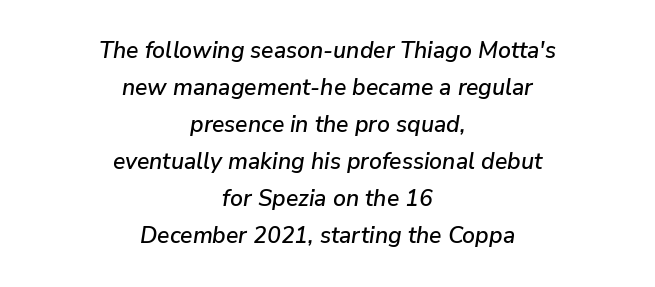
The image shows 23 px text type, italic (leaning right); set centered, normal line spacing (1.61x), normal letter spacing, not underlined.
